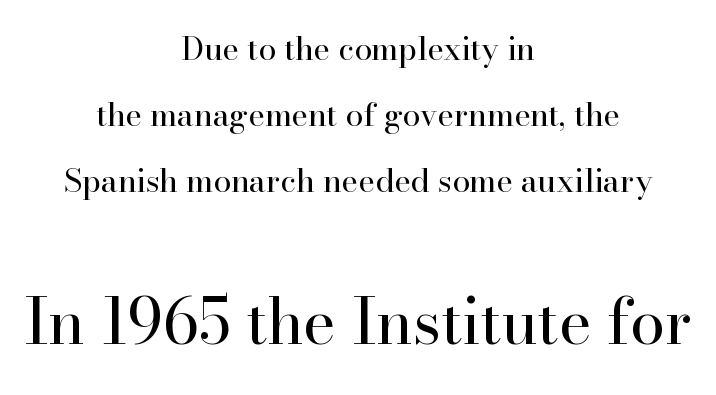
Q: Is the text bold? A: No.
Q: Is the text italic (slanted)? A: No, it is upright.
Q: Is the typeface a serif or a sans-serif typeface? A: Serif.
Q: Is the text underlined? A: No.
Q: How is the paragraph aligned? A: Centered.
Q: Is the spacing between letters normal or unusually wide? A: Normal.
Q: Is the spacing between lines tight, normal or loose? A: Loose.
Q: Which block of text is set in a larger size, the first (top) or the second (bottom)? A: The second (bottom) one.
Q: Width (condensed, normal, or wide)? A: Normal.
Q: Stroke contrast? A: High.
Q: x-height? A: Small.
Q: Monospaced? A: No.
